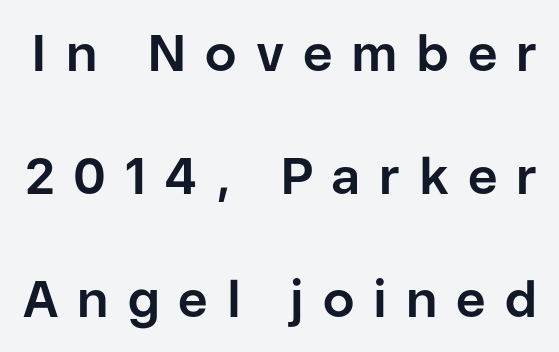
Regarding leading, the lines here are spaced well apart. Nobody drew a line under any word here. What kind of face is this? One without serifs — a sans. Ascenders rise straight up at ninety degrees. Each letter keeps its own natural width here, so spacing adapts to shape.
